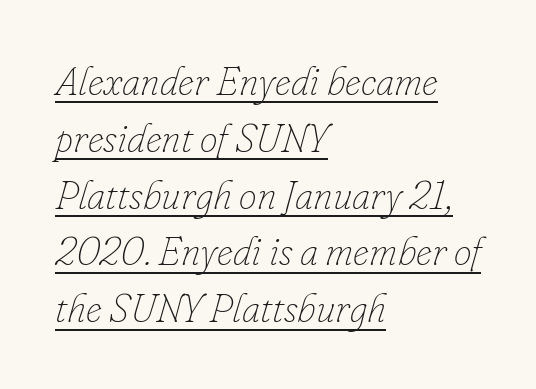
The image shows 40 px thin type, italic (leaning right); set left-aligned, normal line spacing (1.42x), normal letter spacing, underlined; low stroke contrast and a small x-height.
